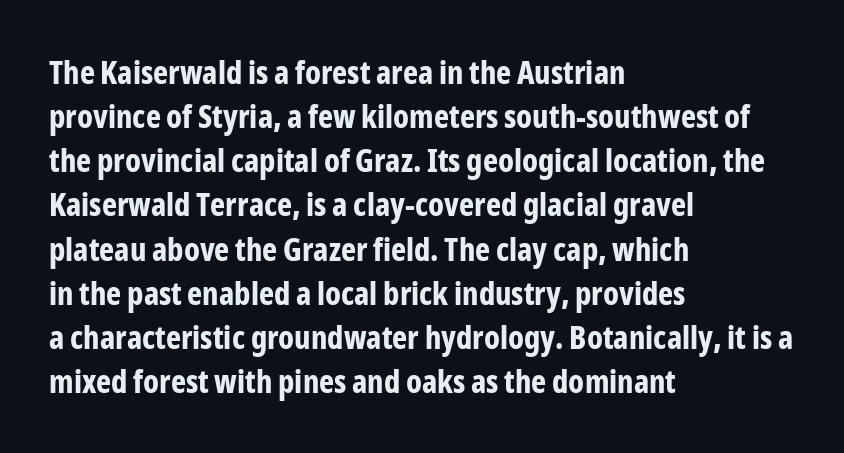
The letters stand straight up with perfectly vertical stems. Descenders hang freely into open space. Grotesque or geometric, the face here clearly has no serifs. Line spacing here is normal. Notice how the passage keeps a crisp vertical edge on the left only. Heavy-handed strokes throughout: this text is bold.
